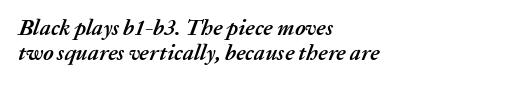
{"italic": "yes", "lean": "right", "slant_degrees": 20, "bold": "yes", "underline": "no", "align": "left", "line_spacing": "tight", "line_spacing_ratio": 1.14, "letter_spacing": "normal", "letter_spacing_em": 0.0, "glyph_px": 22}
